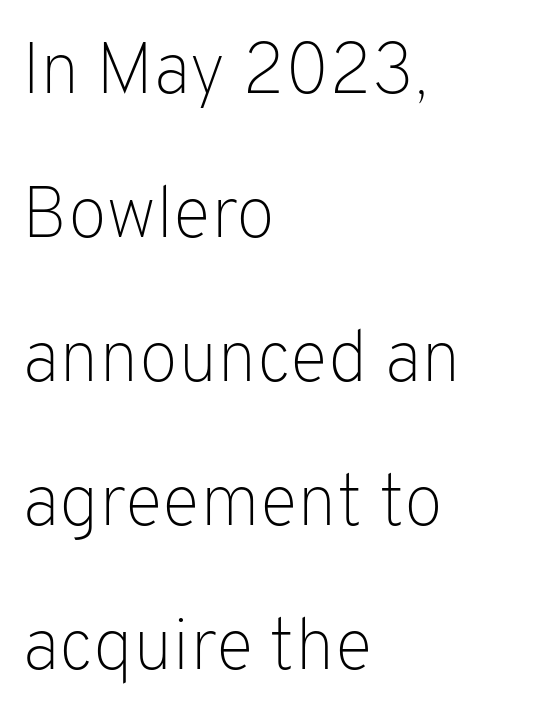
Q: Is the text bold? A: No.
Q: Is the text italic (slanted)? A: No, it is upright.
Q: Is the typeface a serif or a sans-serif typeface? A: Sans-serif.
Q: Is the text underlined? A: No.
Q: How is the paragraph aligned? A: Left-aligned.
Q: Is the spacing between letters normal or unusually wide? A: Normal.
Q: Is the spacing between lines tight, normal or loose? A: Loose.
Q: Width (condensed, normal, or wide)? A: Normal.
Q: Stroke contrast? A: Low.
Q: x-height? A: Medium.
Q: Monospaced? A: No.
